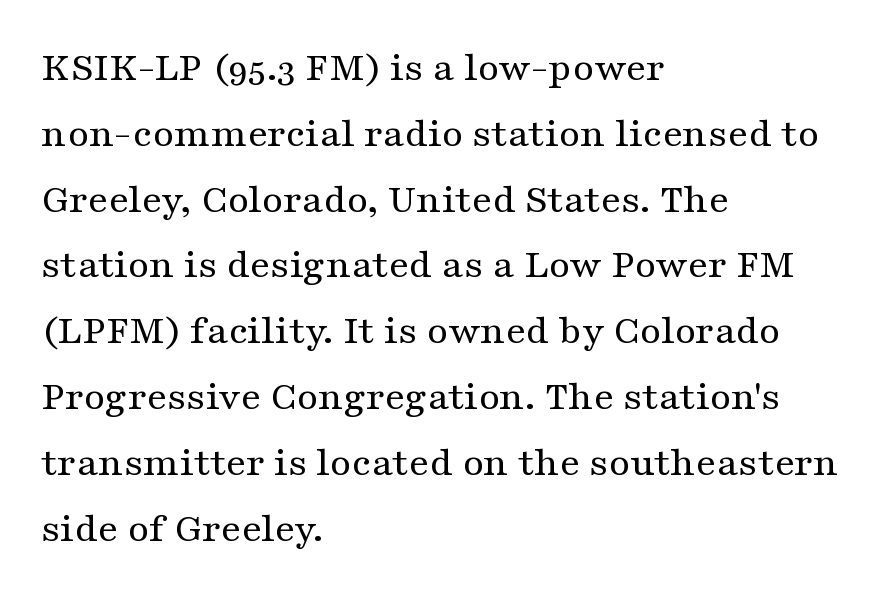
Honestly, the letter spacing is just normal — you wouldn't notice it. Only glyphs here, with clear space below each row. The font family rendered here belongs to the serif group. Proportional: the letters do not fall into vertical columns.
